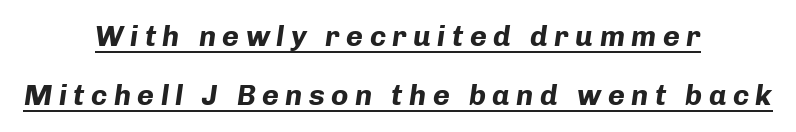
{"italic": "yes", "lean": "right", "slant_degrees": 8, "bold": "yes", "weight": "bold", "width": "normal", "stroke_contrast": "low", "x_height": "medium", "monospaced": "no", "underline": "yes", "align": "center", "line_spacing": "loose", "line_spacing_ratio": 2.05, "letter_spacing": "wide", "letter_spacing_em": 0.22, "glyph_px": 29}
